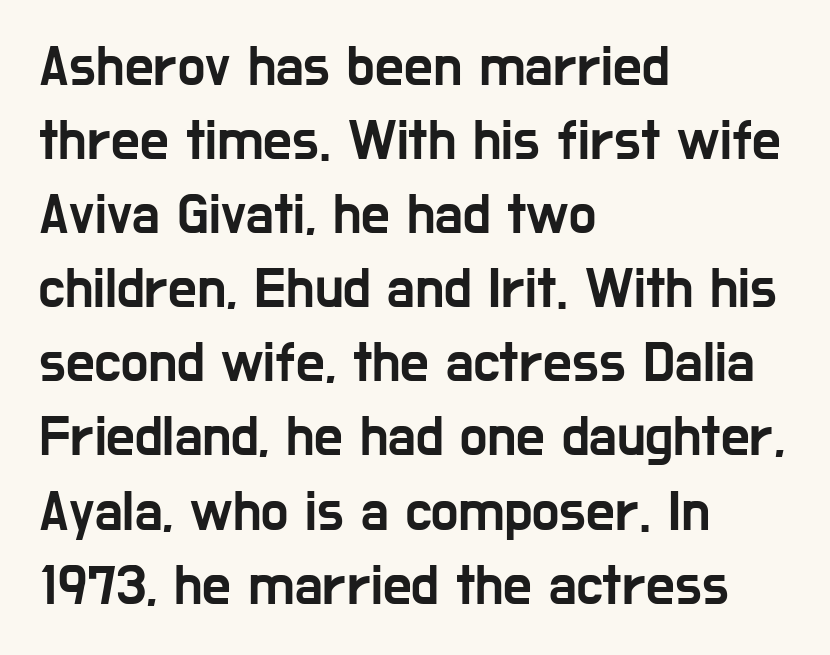
The image shows 57 px condensed sans-serif type, upright; set left-aligned, normal line spacing (1.3x), normal letter spacing, not underlined; low stroke contrast and a medium x-height.
